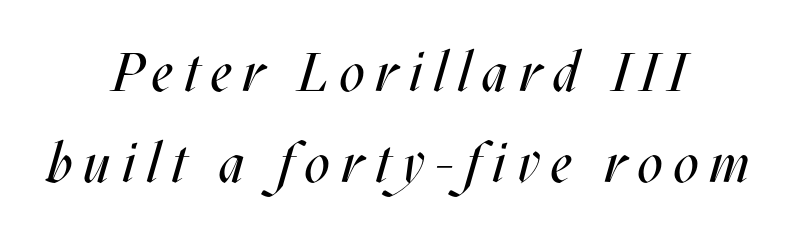
Q: Is the text bold? A: No.
Q: Is the text italic (slanted)? A: Yes, it leans right by about 17 degrees.
Q: Is the text underlined? A: No.
Q: How is the paragraph aligned? A: Centered.
Q: Is the spacing between letters normal or unusually wide? A: Unusually wide.
Q: Is the spacing between lines tight, normal or loose? A: Normal.
Q: Width (condensed, normal, or wide)? A: Condensed.
Q: Stroke contrast? A: Medium.
Q: x-height? A: Large.
Q: Monospaced? A: No.
